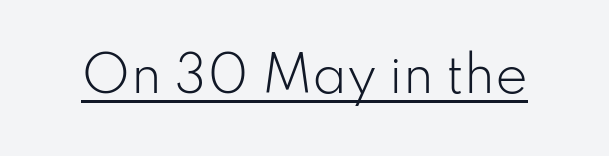
{"serif": "no", "italic": "no", "bold": "no", "weight": "light", "width": "normal", "stroke_contrast": "low", "x_height": "small", "monospaced": "no", "underline": "yes", "letter_spacing": "normal", "letter_spacing_em": 0.0, "glyph_px": 49}
